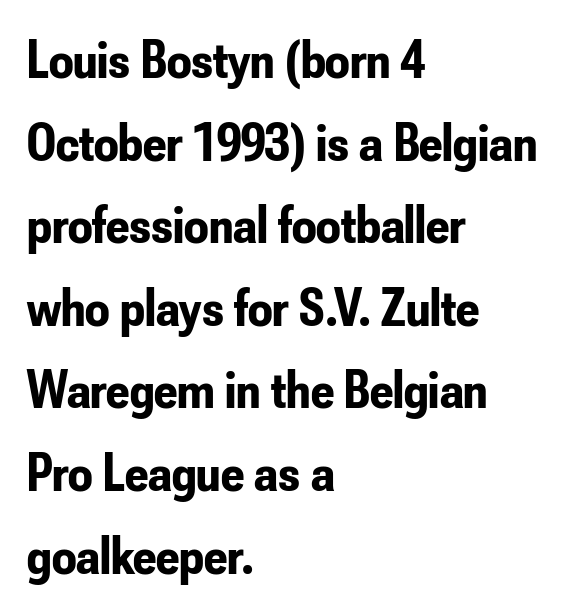
{"serif": "no", "italic": "no", "bold": "yes", "weight": "bold", "width": "condensed", "stroke_contrast": "low", "x_height": "small", "monospaced": "no", "underline": "no", "align": "left", "line_spacing": "normal", "line_spacing_ratio": 1.53, "letter_spacing": "normal", "letter_spacing_em": 0.0, "glyph_px": 54}
